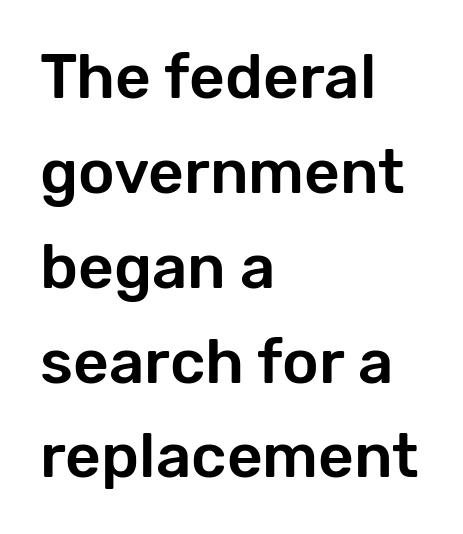
Which margin do the lines hug? The left one — the right edge is uneven. Does the leading feel generous? No, just average. Style check: upright. Font category for this specimen: sans-serif. The rendering uses natural spacing where letterforms have individual widths. The face used here is rendered with its standard letterfit.
